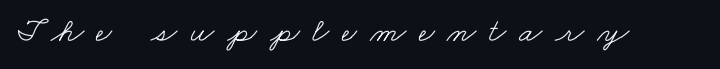
The image shows 34 px light, wide serif type; set unusually wide letter spacing (+0.37 em), not underlined; low stroke contrast and a small x-height.
